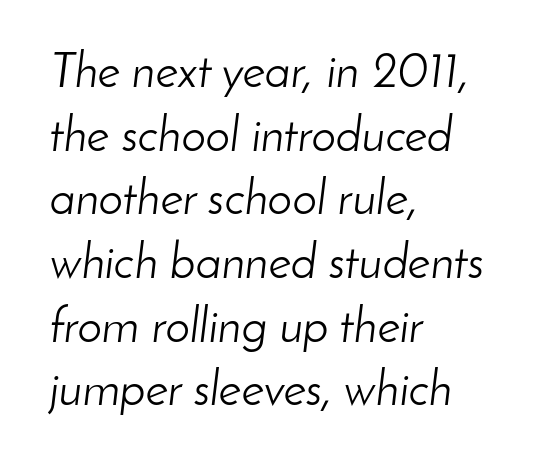
The image shows 49 px light type, italic (leaning right); set left-aligned, normal line spacing (1.3x), normal letter spacing, not underlined; low stroke contrast and a small x-height.
